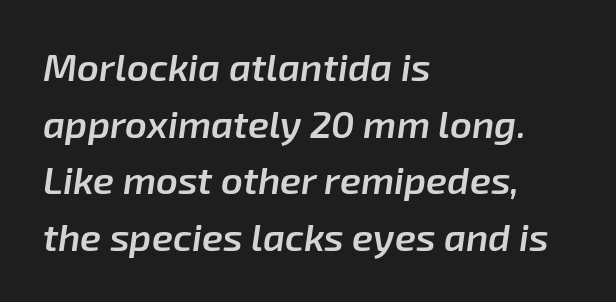
{"italic": "yes", "lean": "right", "slant_degrees": 8, "bold": "semi", "weight": "semibold", "width": "normal", "stroke_contrast": "low", "x_height": "medium", "monospaced": "no", "underline": "no", "align": "left", "line_spacing": "normal", "line_spacing_ratio": 1.49, "letter_spacing": "normal", "letter_spacing_em": 0.0, "glyph_px": 38}
